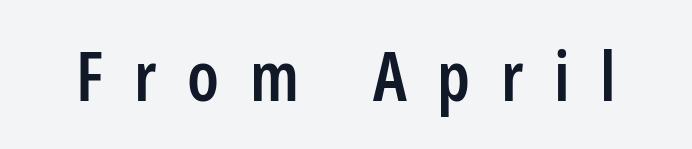
The image shows 68 px semibold, condensed sans-serif type, upright; set unusually wide letter spacing (+0.45 em), not underlined; low stroke contrast and a medium x-height.
